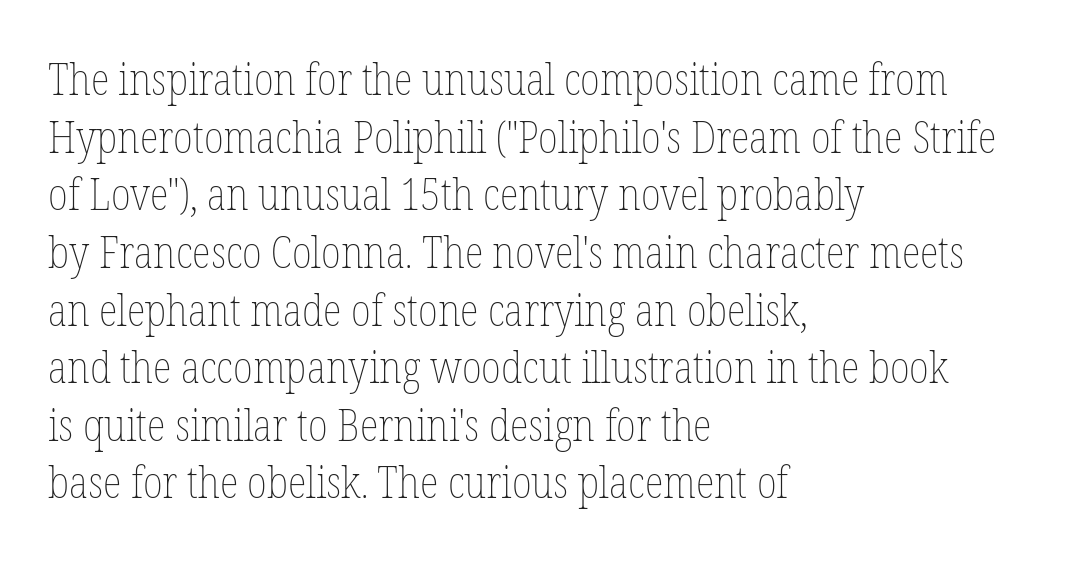
Reading down the column, the eye jumps a familiar distance to each next line. A roman cut, with each character standing at attention. A light-to-regular cut is what we see here. The face used here is proportionally spaced, like ordinary book or web type. Letter spacing: default.
